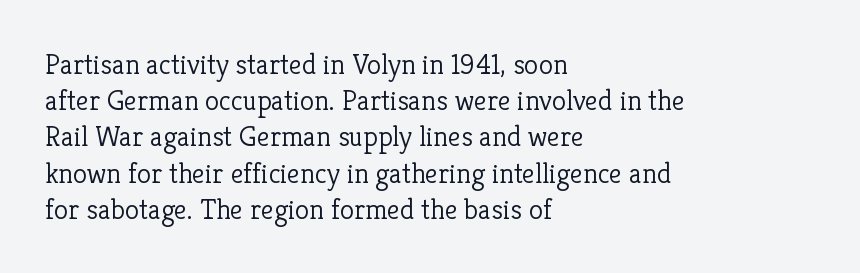
Q: Is the text bold? A: No.
Q: Is the text italic (slanted)? A: No, it is upright.
Q: Is the typeface a serif or a sans-serif typeface? A: Serif.
Q: Is the text underlined? A: No.
Q: How is the paragraph aligned? A: Left-aligned.
Q: Is the spacing between letters normal or unusually wide? A: Normal.
Q: Is the spacing between lines tight, normal or loose? A: Normal.
Q: Width (condensed, normal, or wide)? A: Normal.
Q: Stroke contrast? A: Low.
Q: x-height? A: Medium.
Q: Monospaced? A: No.
